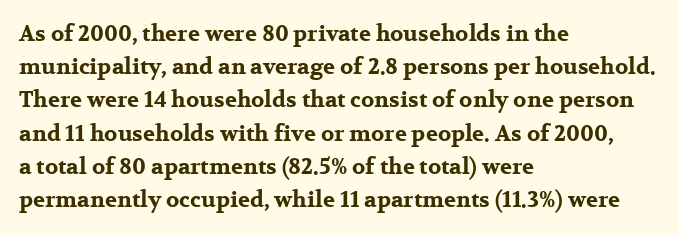
Q: Is the text bold? A: Yes.
Q: Is the text italic (slanted)? A: No, it is upright.
Q: Is the text underlined? A: No.
Q: How is the paragraph aligned? A: Left-aligned.
Q: Is the spacing between letters normal or unusually wide? A: Normal.
Q: Is the spacing between lines tight, normal or loose? A: Normal.
